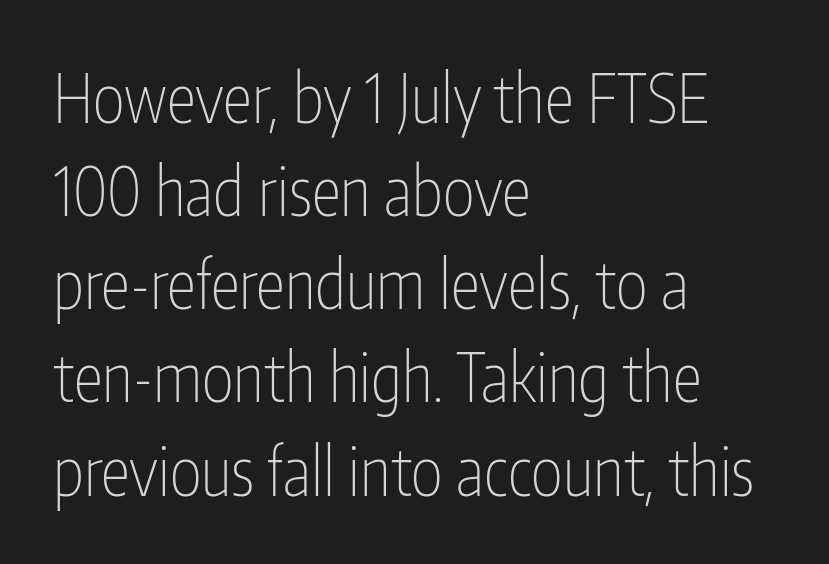
The rag falls on the right side of this text block. Think of a printed novel: that variable character pitch is what you see here. Unmarked baselines from the first word to the last. The designer went with a sans here, leaving each stem footless. Reading down the column, the eye jumps a familiar distance to each next line. Nope, not italic — everything's standing straight.
